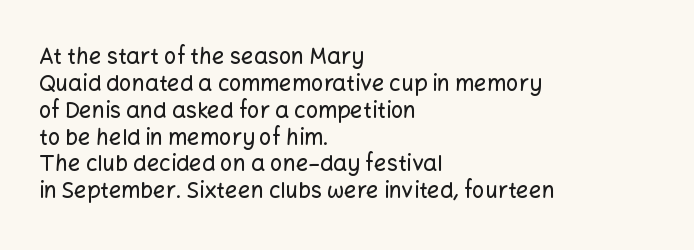
{"italic": "no", "underline": "no", "align": "left", "line_spacing_ratio": 1.22, "letter_spacing": "normal", "letter_spacing_em": 0.0, "glyph_px": 22}
